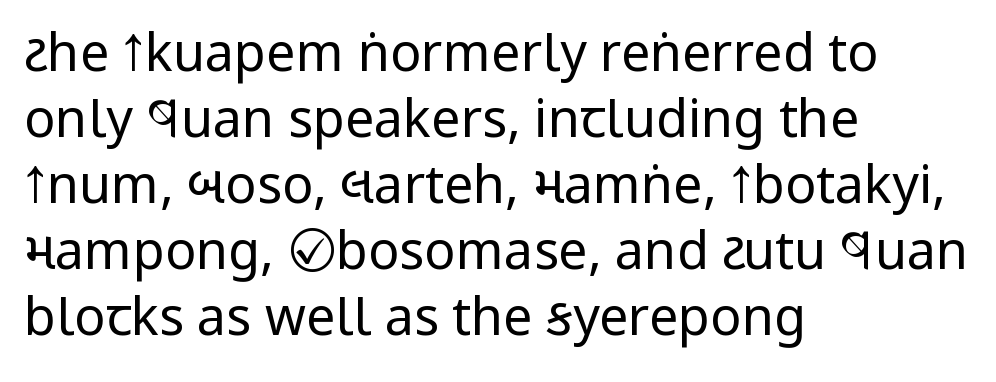
Q: Is the text bold? A: No.
Q: Is the text italic (slanted)? A: No, it is upright.
Q: Is the typeface a serif or a sans-serif typeface? A: Sans-serif.
Q: Is the text underlined? A: No.
Q: How is the paragraph aligned? A: Left-aligned.
Q: Is the spacing between letters normal or unusually wide? A: Normal.
Q: Is the spacing between lines tight, normal or loose? A: Normal.
Q: Width (condensed, normal, or wide)? A: Condensed.
Q: Stroke contrast? A: Low.
Q: x-height? A: Large.
Q: Monospaced? A: No.
